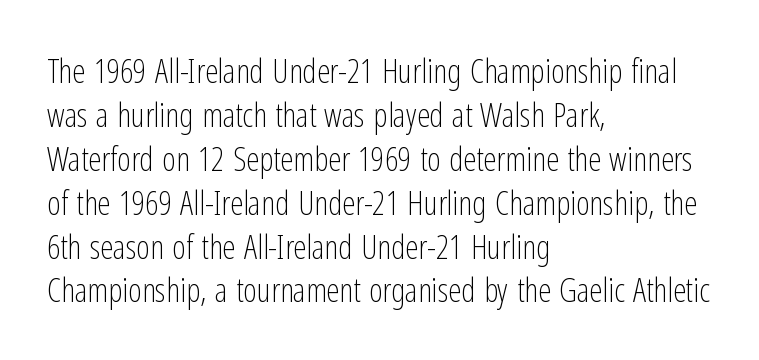
{"serif": "no", "italic": "no", "bold": "no", "weight": "light", "width": "condensed", "stroke_contrast": "low", "x_height": "medium", "monospaced": "no", "underline": "no", "align": "left", "line_spacing": "normal", "line_spacing_ratio": 1.33, "letter_spacing": "normal", "letter_spacing_em": 0.0, "glyph_px": 33}
